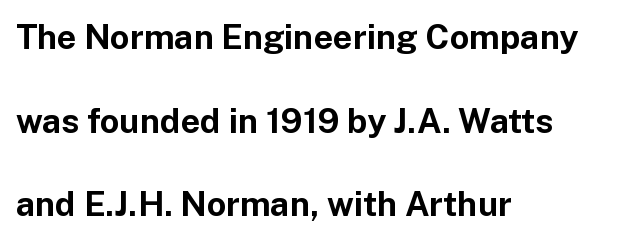
The image shows 34 px bold sans-serif type, upright; set left-aligned, loose line spacing (2.46x), normal letter spacing, not underlined; low stroke contrast and a medium x-height.
